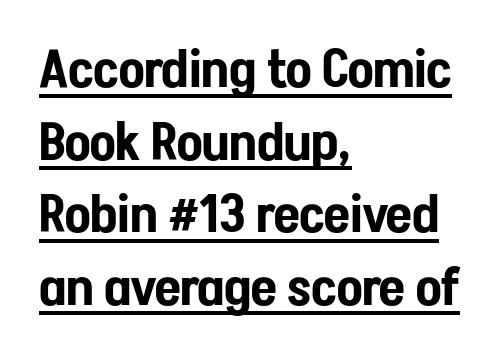
The vertical gap from one line to the next is medium. Italic: no, the glyphs are upright roman. Compared with a centered layout, this one pins lines to the left instead. Spacing verdict: proportional, widths tailored to each character. Characters follow at the spacing the type designer built in.
